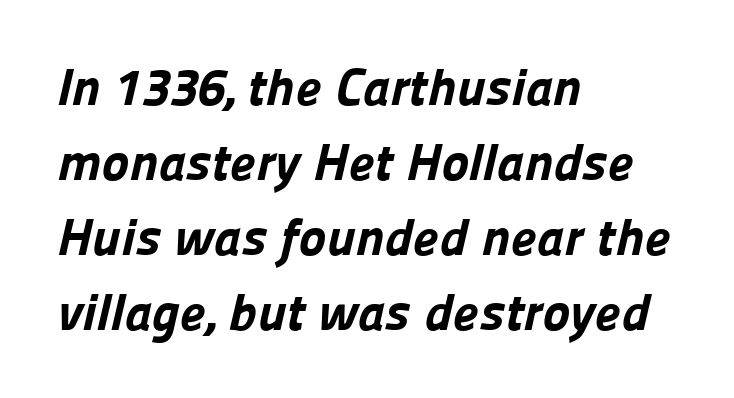
The passage shown is not underscored anywhere. These lines are rendered in a variable-pitch font. This sample uses a sans-serif face. Characters follow at the spacing the type designer built in.
